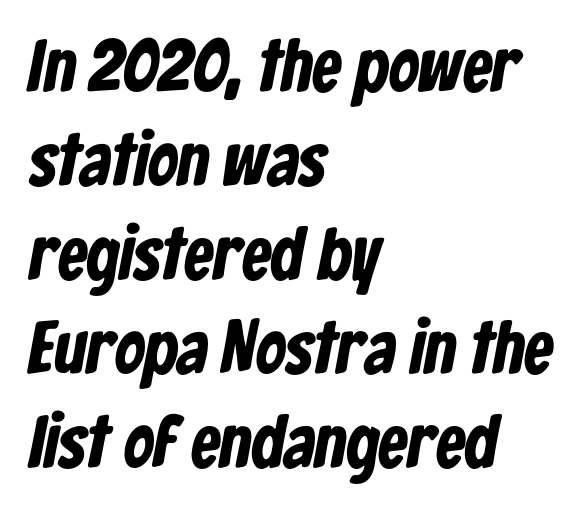
{"serif": "no", "bold": "yes", "weight": "bold", "width": "condensed", "stroke_contrast": "low", "x_height": "medium", "monospaced": "no", "underline": "no", "align": "left", "line_spacing": "normal", "line_spacing_ratio": 1.27, "letter_spacing": "normal", "letter_spacing_em": 0.0, "glyph_px": 74}
